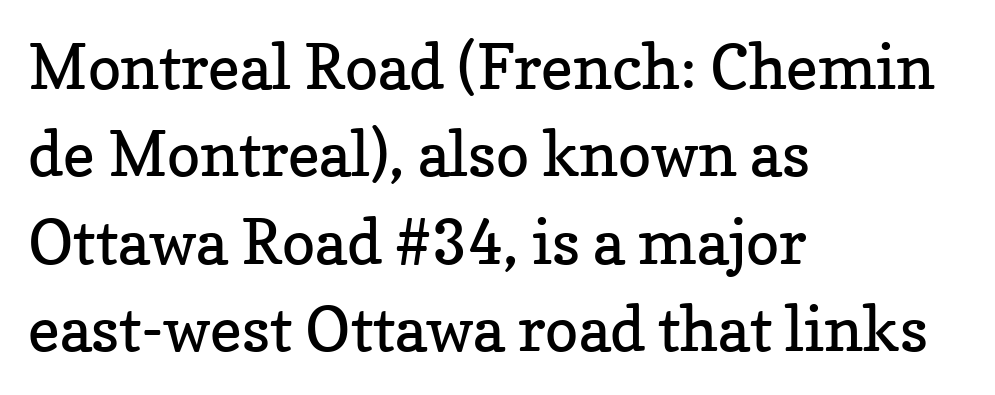
Q: Is the text bold? A: No.
Q: Is the text italic (slanted)? A: No, it is upright.
Q: Is the typeface a serif or a sans-serif typeface? A: Serif.
Q: Is the text underlined? A: No.
Q: How is the paragraph aligned? A: Left-aligned.
Q: Is the spacing between letters normal or unusually wide? A: Normal.
Q: Is the spacing between lines tight, normal or loose? A: Normal.
Q: Width (condensed, normal, or wide)? A: Normal.
Q: Stroke contrast? A: Low.
Q: x-height? A: Medium.
Q: Monospaced? A: No.
